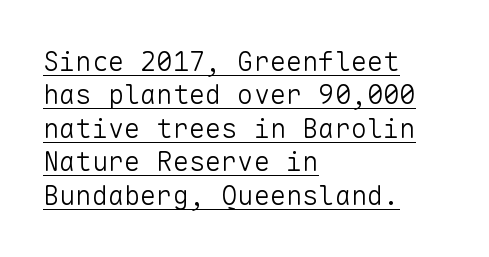
Stem width sits at or under what a default text font uses. Underlined type. One-word summary of the alignment: left. Tracking here is standard; glyphs follow each other at the usual distance.
